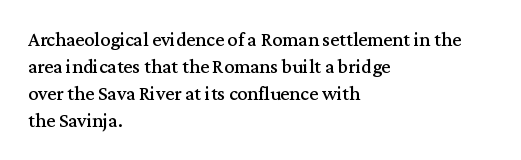
Q: Is the text italic (slanted)? A: No, it is upright.
Q: Is the text underlined? A: No.
Q: How is the paragraph aligned? A: Left-aligned.
Q: Is the spacing between letters normal or unusually wide? A: Normal.
Q: Is the spacing between lines tight, normal or loose? A: Normal.
